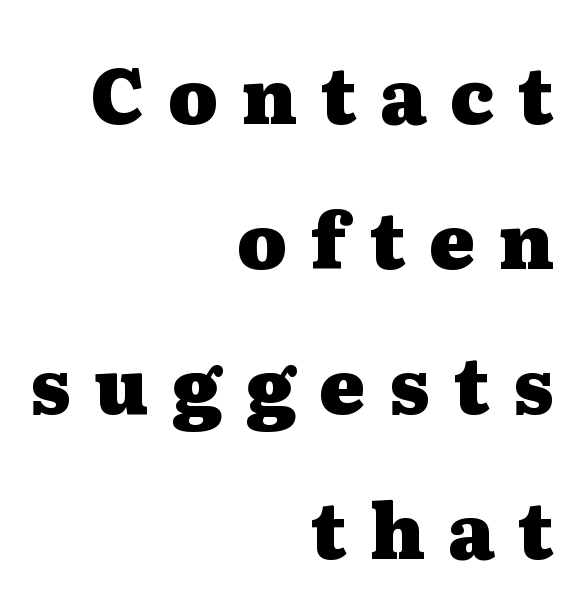
Glance below the letters and you will spot only blank space. Pretty heavy lettering here — definitely bold. Airy leading. If you drew a ruler down the right edge, every line would touch it. Observe the serifs anchoring each vertical stroke in this sample. This sample has the flowing, uneven cadence of proportional lettering.
